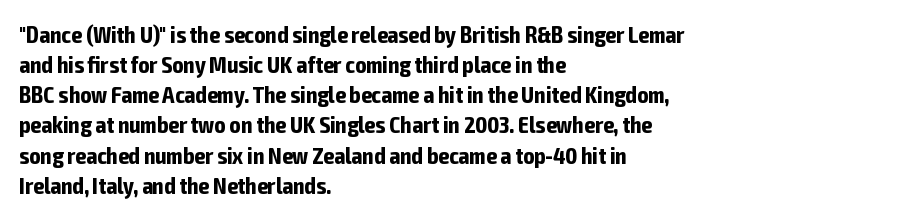
{"italic": "no", "bold": "yes", "underline": "no", "align": "left", "line_spacing": "normal", "line_spacing_ratio": 1.31, "letter_spacing": "normal", "letter_spacing_em": 0.0, "glyph_px": 23}
